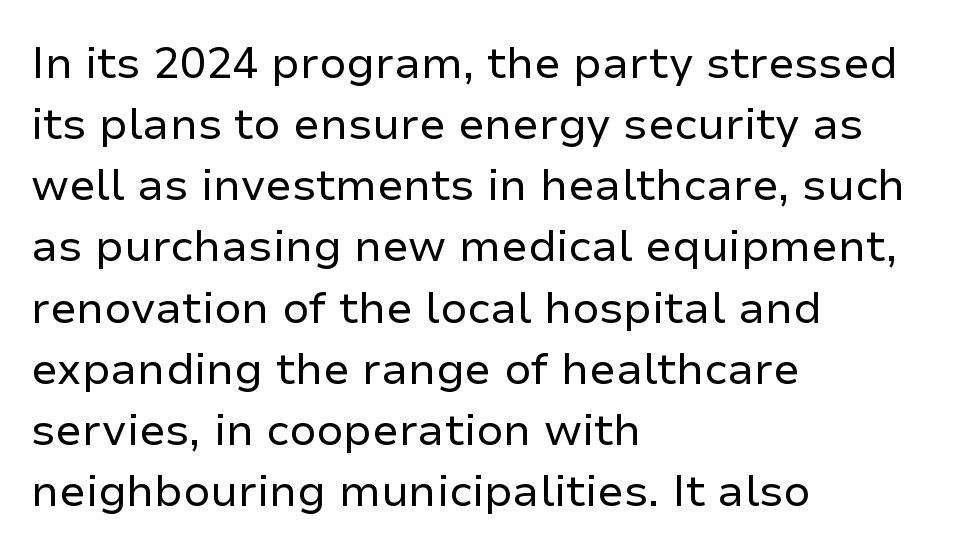
{"serif": "no", "italic": "no", "bold": "no", "weight": "regular", "width": "normal", "stroke_contrast": "low", "x_height": "medium", "monospaced": "no", "underline": "no", "align": "left", "line_spacing": "normal", "line_spacing_ratio": 1.39, "letter_spacing": "normal", "letter_spacing_em": 0.0, "glyph_px": 44}
